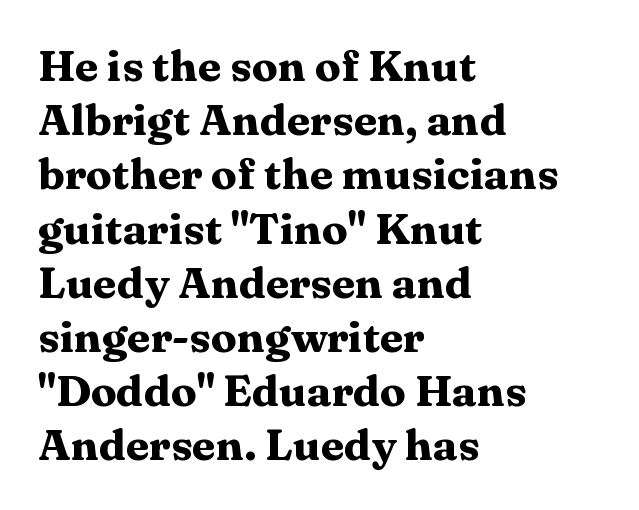
Thick stems and heavy bowls — unmistakably bold. Here the designer chose a conventional face with non-uniform glyph widths. Each row of text sits above clean, open space. The letters carry serifs — small finishing strokes at the ends of their stems. Quick note: interline space is typical.
